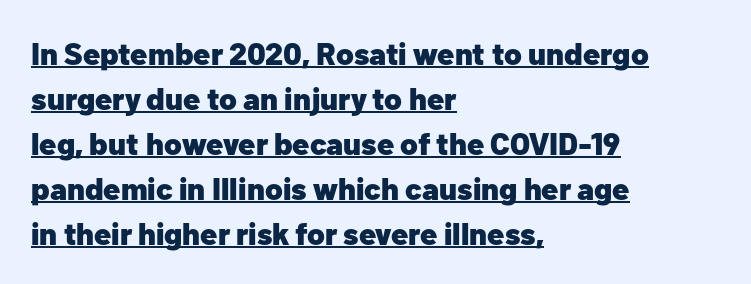
{"serif": "no", "italic": "no", "bold": "yes", "weight": "heavy", "width": "normal", "stroke_contrast": "low", "x_height": "medium", "monospaced": "no", "underline": "yes", "align": "left", "line_spacing": "normal", "line_spacing_ratio": 1.45, "letter_spacing": "normal", "letter_spacing_em": 0.0, "glyph_px": 31}
